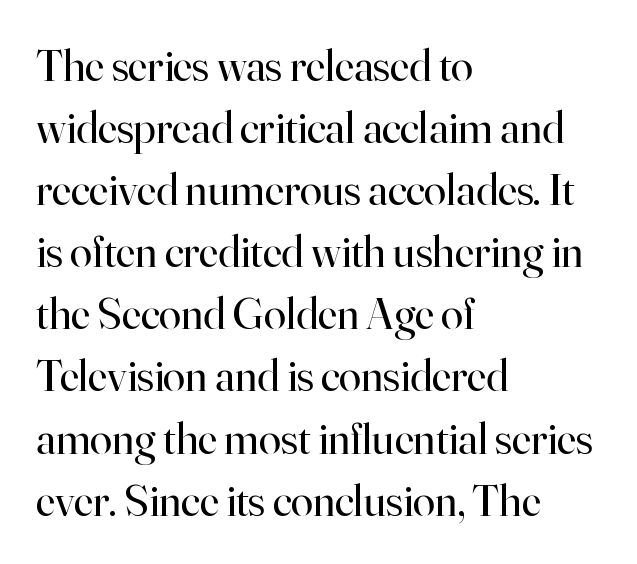
The image shows 45 px regular-weight serif type, upright; set left-aligned, normal line spacing (1.38x), normal letter spacing, not underlined; high stroke contrast and a small x-height.
